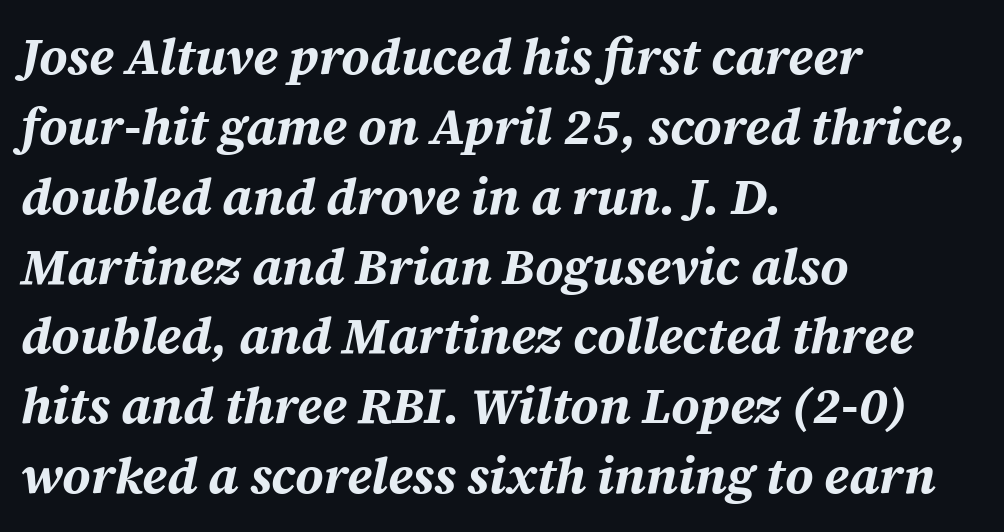
{"italic": "yes", "lean": "right", "slant_degrees": 12, "bold": "yes", "weight": "bold", "width": "normal", "stroke_contrast": "medium", "x_height": "medium", "monospaced": "no", "underline": "no", "align": "left", "line_spacing": "normal", "line_spacing_ratio": 1.37, "letter_spacing": "normal", "letter_spacing_em": 0.0, "glyph_px": 51}
